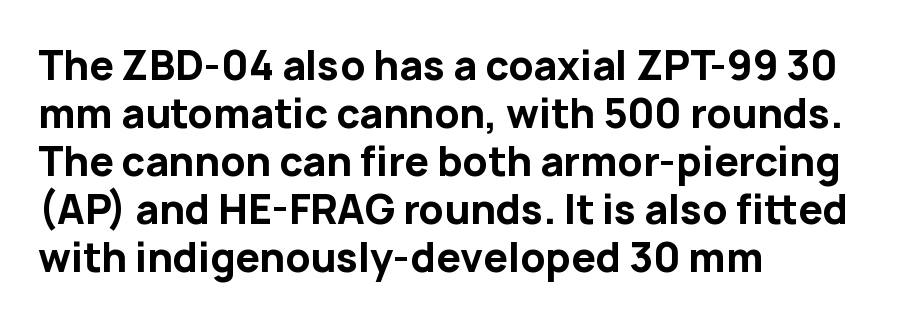
Has an underline been added? It has not. This sample has the flowing, uneven cadence of proportional lettering. Designer's note — italics off, roman on. Students, this is bold: see how much ink each stroke carries. Look at the bottom of the vertical strokes: they stop flat, with no serifs. The compositor pushed each line to the left boundary.
